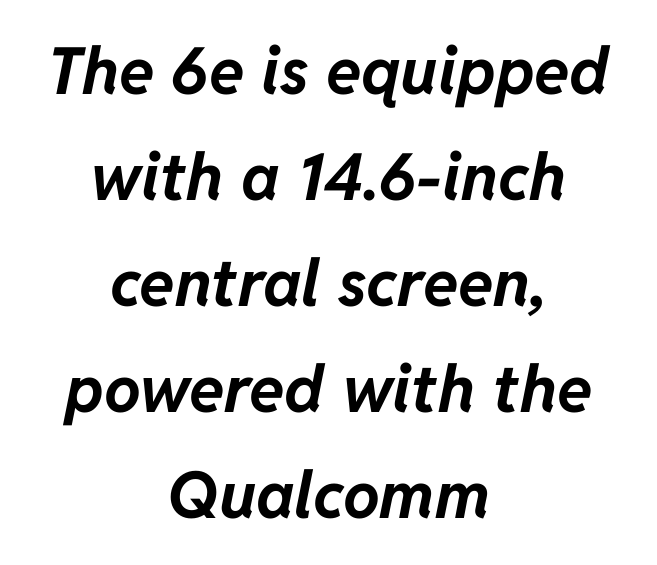
The image shows 65 px bold type, italic (leaning right); set centered, normal line spacing (1.63x), normal letter spacing, not underlined; low stroke contrast and a medium x-height.
